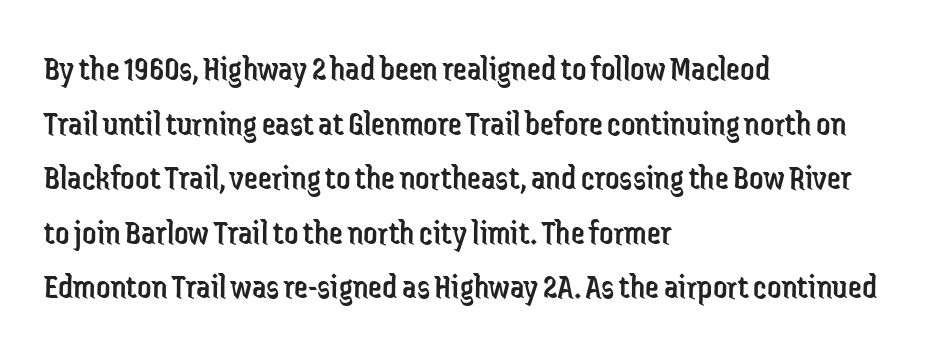
{"serif": "no", "italic": "no", "bold": "no", "weight": "regular", "width": "condensed", "stroke_contrast": "low", "x_height": "medium", "monospaced": "no", "underline": "no", "align": "left", "line_spacing": "normal", "line_spacing_ratio": 1.56, "letter_spacing": "normal", "letter_spacing_em": 0.0, "glyph_px": 35}
